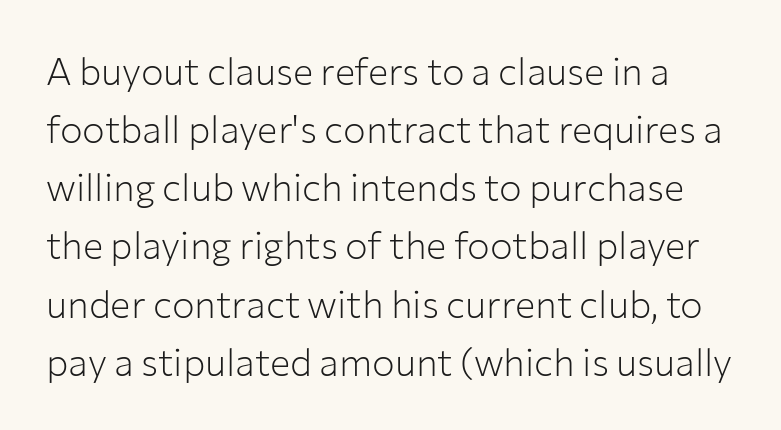
{"serif": "no", "italic": "no", "bold": "no", "weight": "light", "width": "normal", "stroke_contrast": "low", "x_height": "medium", "monospaced": "no", "underline": "no", "line_spacing": "normal", "line_spacing_ratio": 1.53, "letter_spacing": "normal", "letter_spacing_em": 0.0, "glyph_px": 38}
